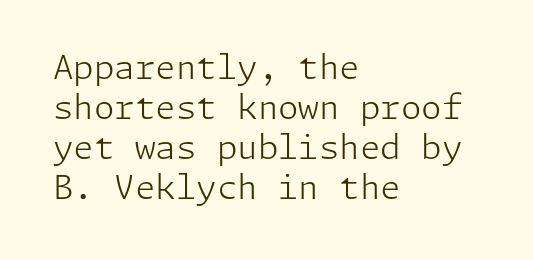
Q: Is the text bold? A: No.
Q: Is the text italic (slanted)? A: No, it is upright.
Q: Is the typeface a serif or a sans-serif typeface? A: Sans-serif.
Q: Is the text underlined? A: No.
Q: How is the paragraph aligned? A: Left-aligned.
Q: Is the spacing between letters normal or unusually wide? A: Normal.
Q: Width (condensed, normal, or wide)? A: Normal.
Q: Stroke contrast? A: Low.
Q: x-height? A: Medium.
